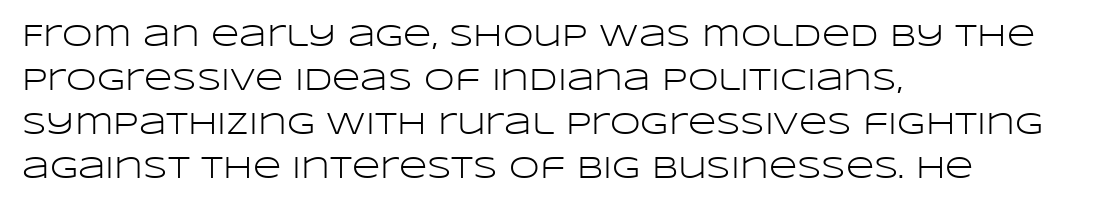
The ragged edge is on the right, which tells us the setting is flush left. Think of a printed novel: that variable character pitch is what you see here. Line spacing here is normal. Nothing heavy about these letters — not bold at all.
